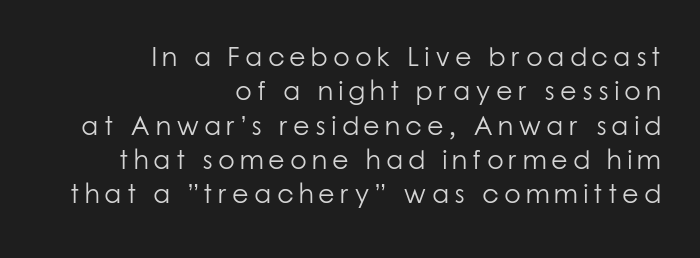
Q: Is the text bold? A: No.
Q: Is the text italic (slanted)? A: No, it is upright.
Q: Is the text underlined? A: No.
Q: How is the paragraph aligned? A: Right-aligned.
Q: Is the spacing between lines tight, normal or loose? A: Normal.
